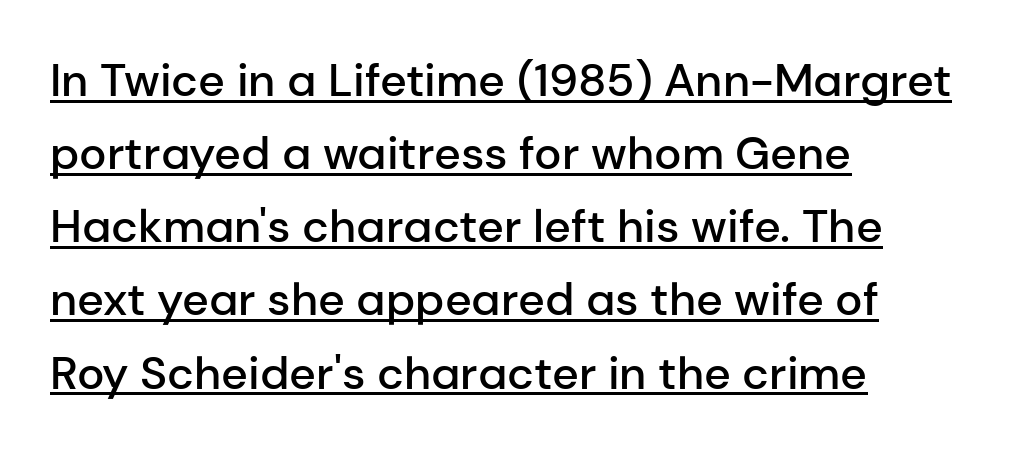
This is sans-serif lettering, the kind often seen on screens and signage. Is there an underline? Yes — a line sits under the letters. Stroke thickness is moderately raised; the sample reads as semibold. Rows of type keep a routine distance in the vertical direction. You could call the tracking neutral — neither tight nor loose. When letters stand straight like this, we call the style roman or upright.
